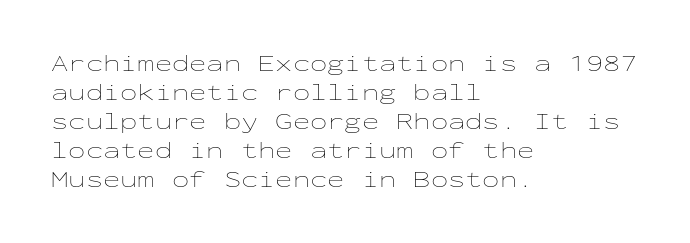
{"italic": "no", "bold": "no", "underline": "no", "align": "left", "line_spacing": "normal", "line_spacing_ratio": 1.26, "letter_spacing": "normal", "letter_spacing_em": 0.0, "glyph_px": 23}
